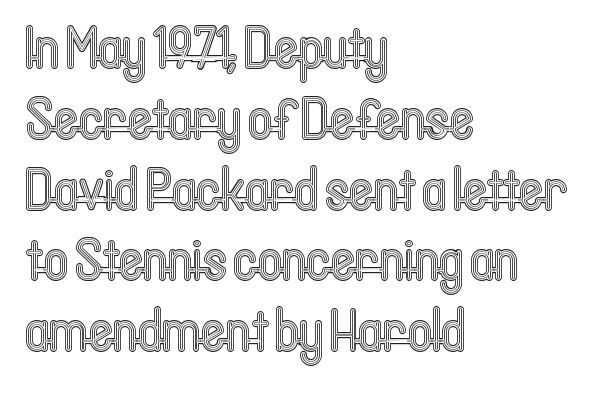
The image shows 58 px condensed type, upright; set left-aligned, line spacing 1.22x, normal letter spacing, not underlined; a medium x-height.
